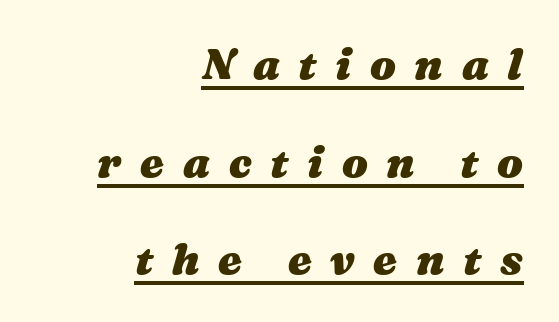
The block of text is sparse from top to bottom, with ample space between rows. The letters are spread apart with noticeably loose tracking. Alignment: flush right. Designer's note — italics engaged.
